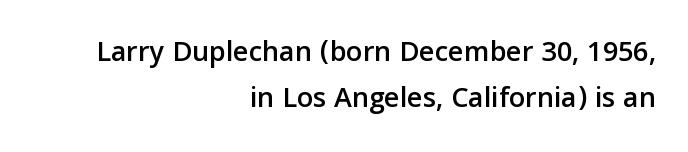
The image shows 30 px sans-serif type, upright; set right-aligned, normal line spacing (1.53x), normal letter spacing, not underlined; low stroke contrast and a medium x-height.
